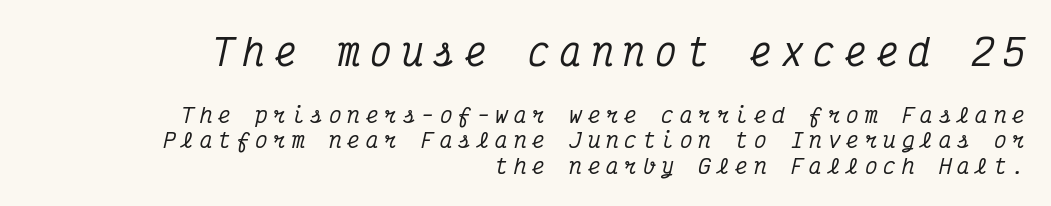
{"serif": "yes", "italic": "yes", "lean": "right", "slant_degrees": 12, "width": "condensed", "stroke_contrast": "medium", "x_height": "medium", "monospaced": "yes", "underline": "no", "align": "right", "line_spacing_ratio": 1.22, "letter_spacing": "wide", "letter_spacing_em": 0.28, "larger_block": "first", "size_ratio": 1.71, "glyph_px": 36}
